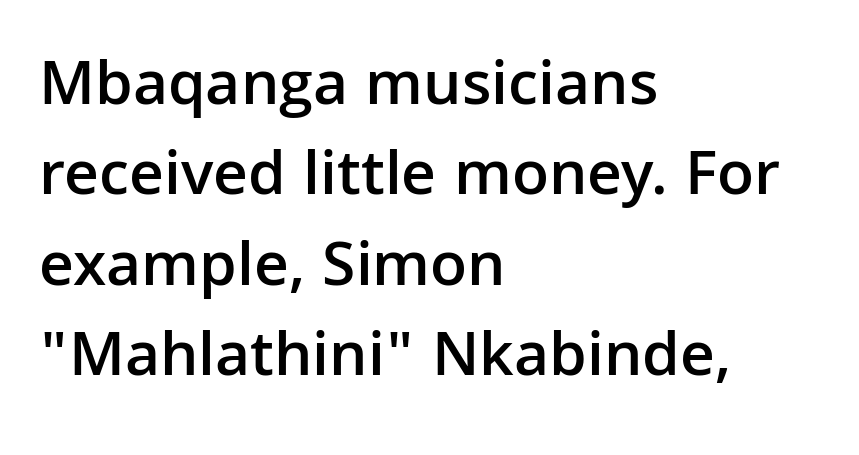
Q: Is the text bold? A: Semi-bold.
Q: Is the text italic (slanted)? A: No, it is upright.
Q: Is the typeface a serif or a sans-serif typeface? A: Sans-serif.
Q: Is the text underlined? A: No.
Q: How is the paragraph aligned? A: Left-aligned.
Q: Is the spacing between letters normal or unusually wide? A: Normal.
Q: Is the spacing between lines tight, normal or loose? A: Normal.
Q: Width (condensed, normal, or wide)? A: Normal.
Q: Stroke contrast? A: Low.
Q: x-height? A: Medium.
Q: Monospaced? A: No.
